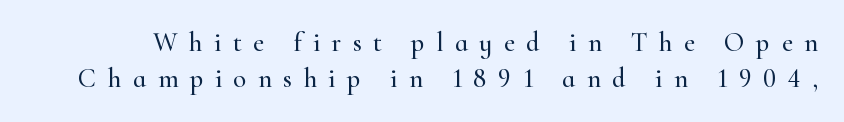
Q: Is the text italic (slanted)? A: No, it is upright.
Q: Is the text underlined? A: No.
Q: Is the spacing between letters normal or unusually wide? A: Unusually wide.
Q: Is the spacing between lines tight, normal or loose? A: Normal.
